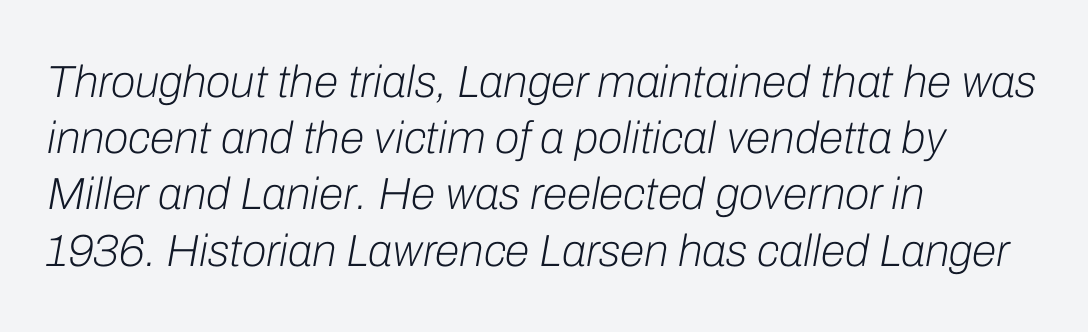
The image shows 45 px light type, italic (leaning right); set left-aligned, normal line spacing (1.25x), normal letter spacing, not underlined; low stroke contrast and a medium x-height.
